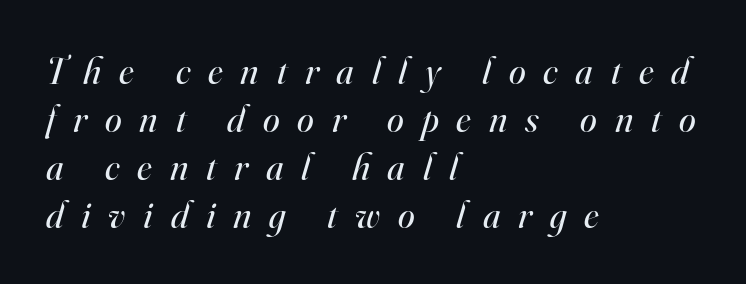
The image shows 38 px regular-weight serif type, italic (leaning right); set left-aligned, normal line spacing (1.26x), unusually wide letter spacing (+0.47 em), not underlined; high stroke contrast and a small x-height.
